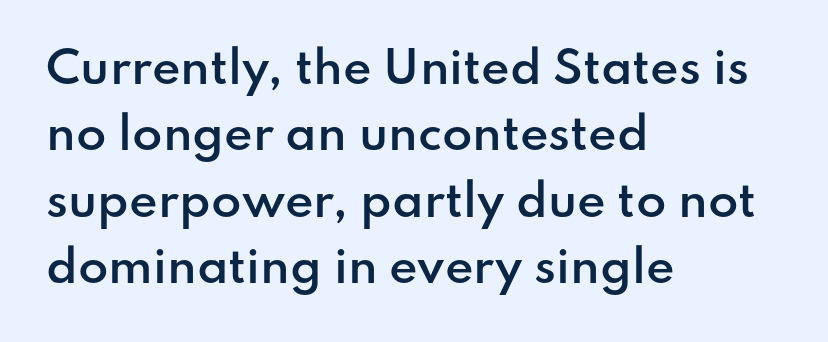
Q: Is the text bold? A: Semi-bold.
Q: Is the text italic (slanted)? A: No, it is upright.
Q: Is the typeface a serif or a sans-serif typeface? A: Sans-serif.
Q: Is the text underlined? A: No.
Q: How is the paragraph aligned? A: Left-aligned.
Q: Is the spacing between letters normal or unusually wide? A: Normal.
Q: Is the spacing between lines tight, normal or loose? A: Normal.
Q: Width (condensed, normal, or wide)? A: Normal.
Q: Stroke contrast? A: Low.
Q: x-height? A: Small.
Q: Monospaced? A: No.
